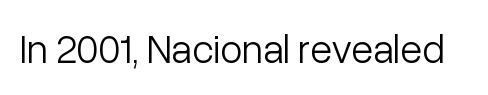
Do the characters align in a grid? No, the font is proportional. The letterforms sit shoulder to shoulder at normal distance. The typeface chosen for these lines omits serifs. Check the space under the baseline: it is left empty. Vertical stems look standard width or narrower in stroke. Designer's note — italics off, roman on.
